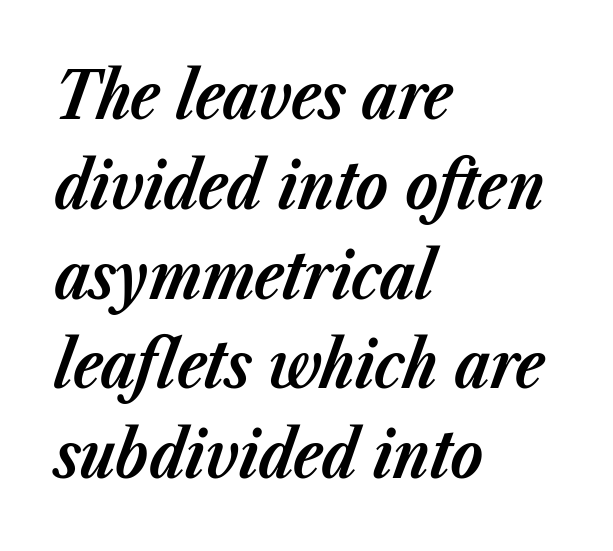
{"italic": "yes", "lean": "right", "slant_degrees": 23, "bold": "yes", "weight": "bold", "width": "normal", "stroke_contrast": "low", "x_height": "medium", "monospaced": "no", "underline": "no", "align": "left", "line_spacing": "normal", "line_spacing_ratio": 1.36, "letter_spacing": "normal", "letter_spacing_em": 0.0, "glyph_px": 66}
